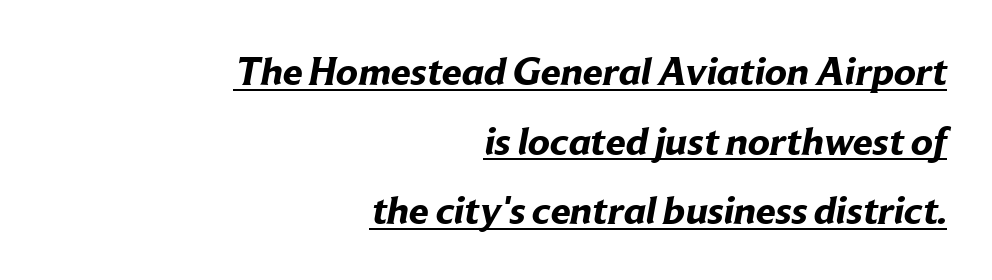
Q: Is the text bold? A: Yes.
Q: Is the typeface a serif or a sans-serif typeface? A: Sans-serif.
Q: Is the text underlined? A: Yes.
Q: How is the paragraph aligned? A: Right-aligned.
Q: Is the spacing between letters normal or unusually wide? A: Normal.
Q: Width (condensed, normal, or wide)? A: Normal.
Q: Stroke contrast? A: Low.
Q: x-height? A: Medium.
Q: Monospaced? A: No.
